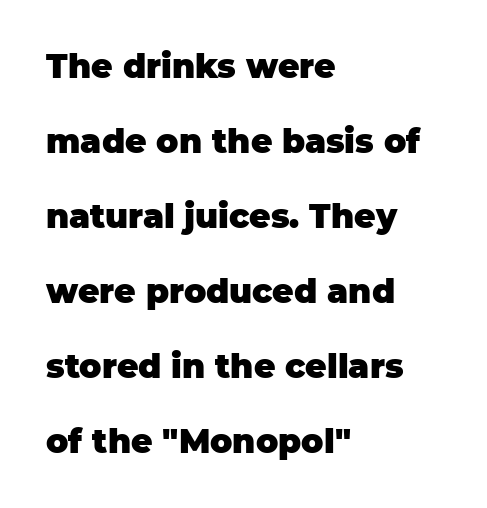
Q: Is the text bold? A: Yes.
Q: Is the text italic (slanted)? A: No, it is upright.
Q: Is the typeface a serif or a sans-serif typeface? A: Sans-serif.
Q: Is the text underlined? A: No.
Q: How is the paragraph aligned? A: Left-aligned.
Q: Is the spacing between letters normal or unusually wide? A: Normal.
Q: Is the spacing between lines tight, normal or loose? A: Loose.
Q: Width (condensed, normal, or wide)? A: Normal.
Q: Stroke contrast? A: Low.
Q: x-height? A: Large.
Q: Monospaced? A: No.
